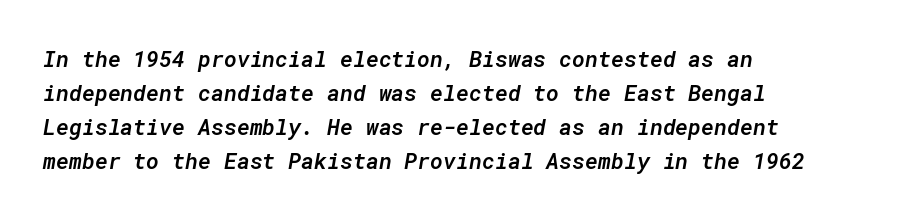
Q: Is the text bold? A: Semi-bold.
Q: Is the text italic (slanted)? A: Yes, it leans right by about 10 degrees.
Q: Is the text underlined? A: No.
Q: How is the paragraph aligned? A: Left-aligned.
Q: Is the spacing between letters normal or unusually wide? A: Normal.
Q: Is the spacing between lines tight, normal or loose? A: Normal.
